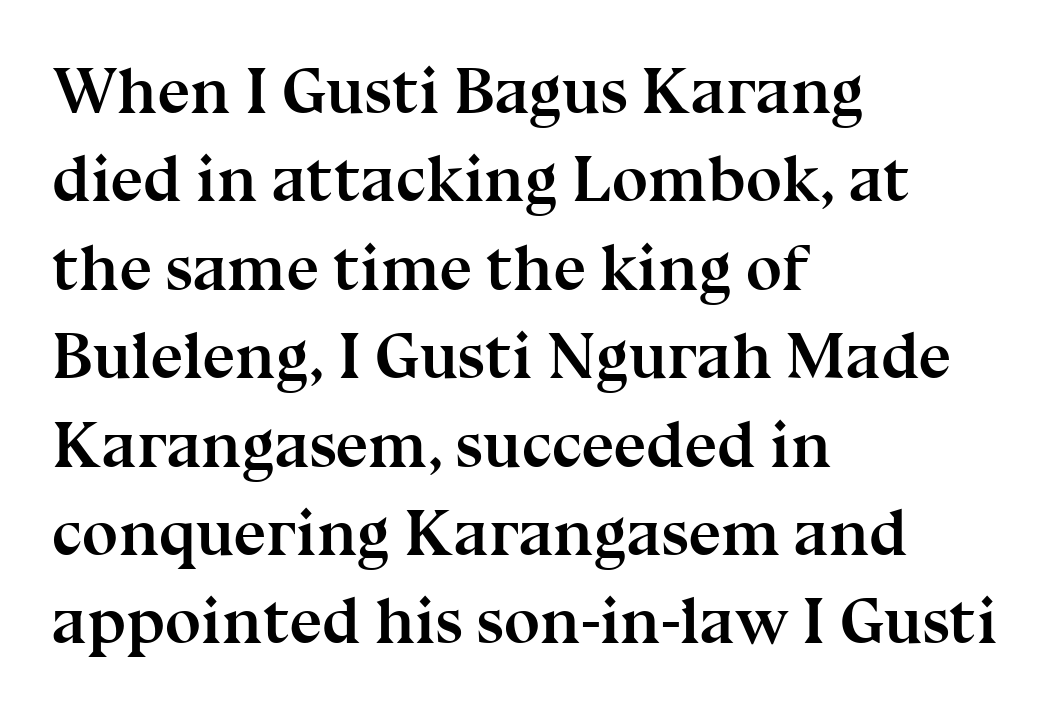
The glyphs are unaccompanied by any horizontal stroke below them. Each letter keeps its own natural width here, so spacing adapts to shape. Normally led — the rows are evenly, conventionally spaced. The paragraph shown leans on its left margin.
